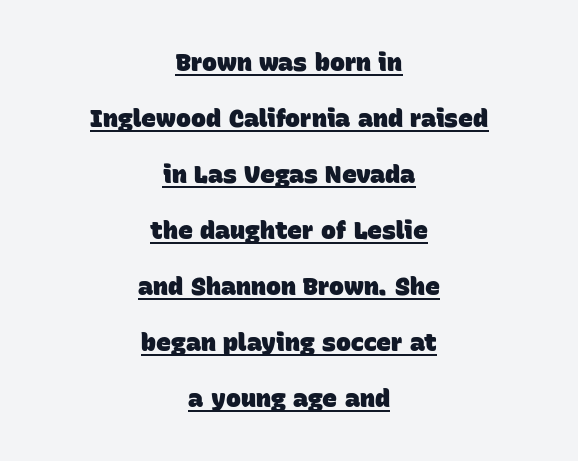
The image shows 25 px bold type; set centered, loose line spacing (2.24x), normal letter spacing, underlined.
